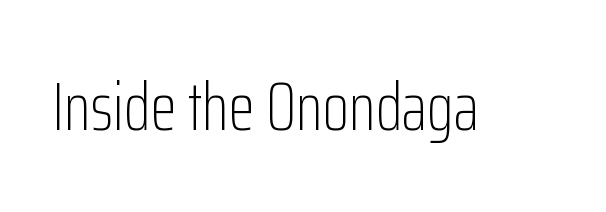
{"serif": "no", "italic": "no", "bold": "no", "weight": "light", "width": "condensed", "stroke_contrast": "low", "x_height": "medium", "monospaced": "no", "underline": "no", "letter_spacing": "normal", "letter_spacing_em": 0.0, "glyph_px": 68}
